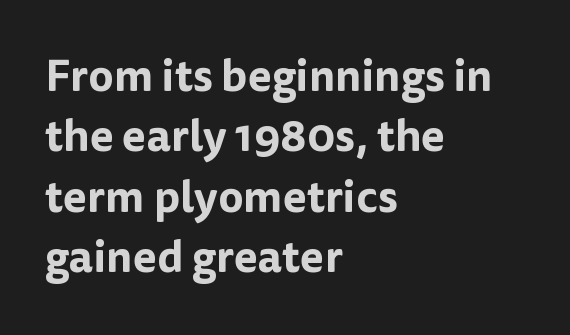
The image shows 44 px sans-serif type, upright; set left-aligned, normal line spacing (1.37x), normal letter spacing, not underlined; low stroke contrast and a medium x-height.
